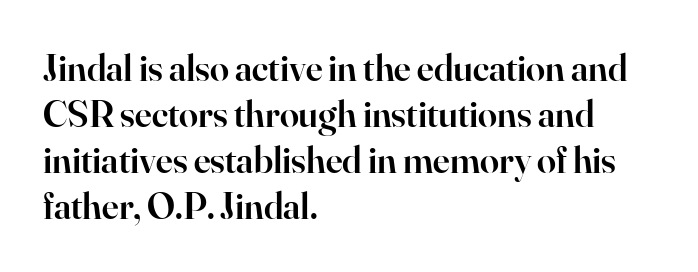
The image shows 38 px semibold serif type, upright; set left-aligned, line spacing 1.21x, normal letter spacing, not underlined; high stroke contrast and a small x-height.
